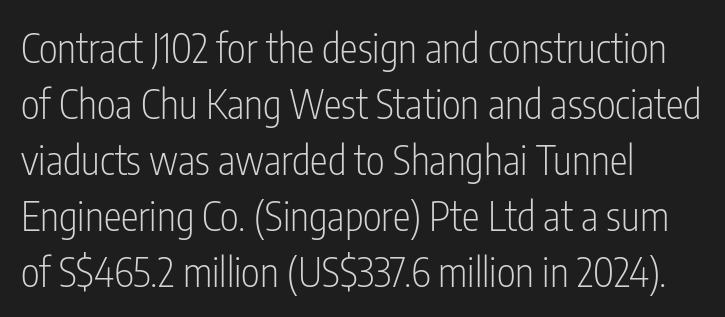
Each new line begins a customary step beneath the previous one. Alignment: flush left. The weight tops out at a normal text grade. In terms of posture, this sample is upright. Font category for this specimen: sans-serif.
